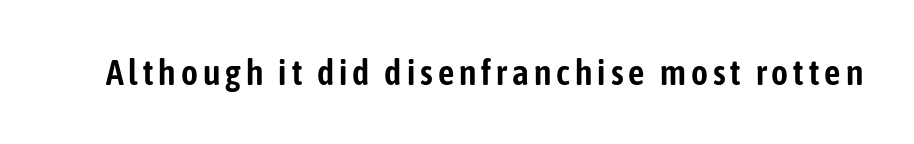
The image shows 36 px condensed sans-serif type, upright; set not underlined; low stroke contrast and a medium x-height.
